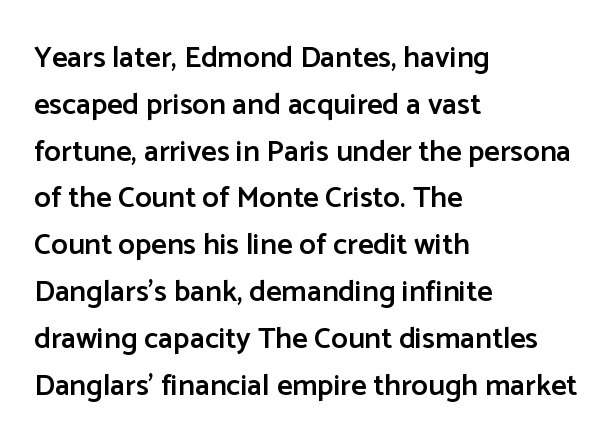
The image shows 30 px semibold sans-serif type, upright; set left-aligned, normal line spacing (1.56x), normal letter spacing, not underlined; low stroke contrast and a medium x-height.
